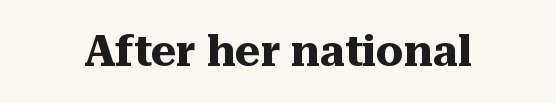
{"serif": "yes", "italic": "no", "bold": "yes", "weight": "heavy", "width": "normal", "stroke_contrast": "medium", "x_height": "medium", "monospaced": "no", "underline": "no", "letter_spacing": "normal", "letter_spacing_em": 0.0, "glyph_px": 43}
